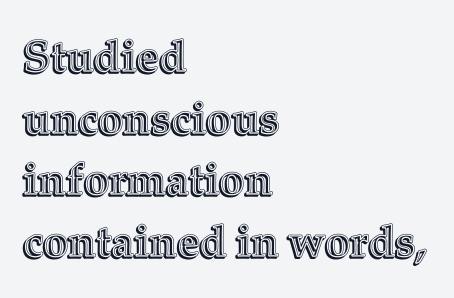
Look at the tracking — it's just the regular setting, nothing added. The space between consecutive lines is moderate. These lines are set flush left with a ragged right edge. The lettering stays uniformly vertical, giving the passage a roman look. Do the characters align in a grid? No, the font is proportional.
